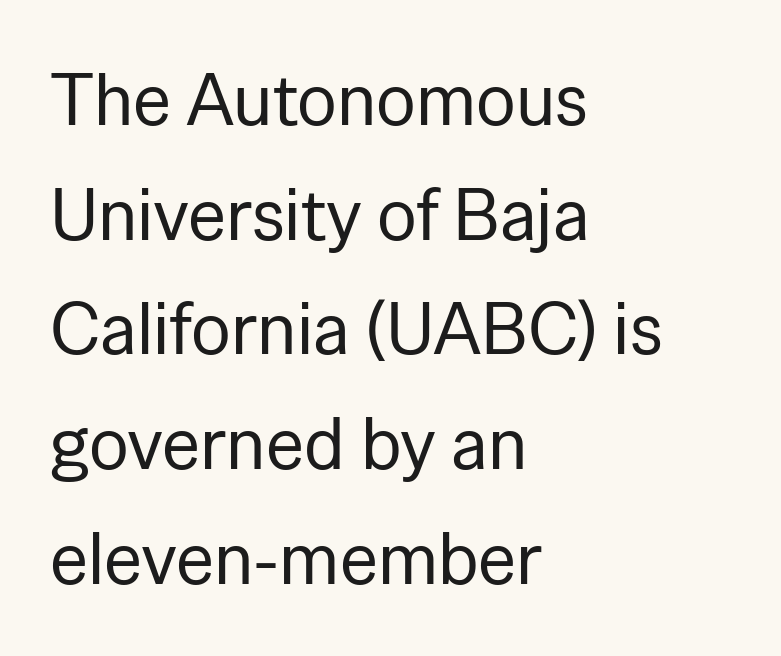
This sample uses plain, unmodified letter spacing. The lettering stays uniformly vertical, giving the passage a roman look. Here the designer chose a conventional face with non-uniform glyph widths. Underline: absent. The rendering shows plain stroke endings on the letterforms — a sans-serif design. Quick note: interline space is typical.
